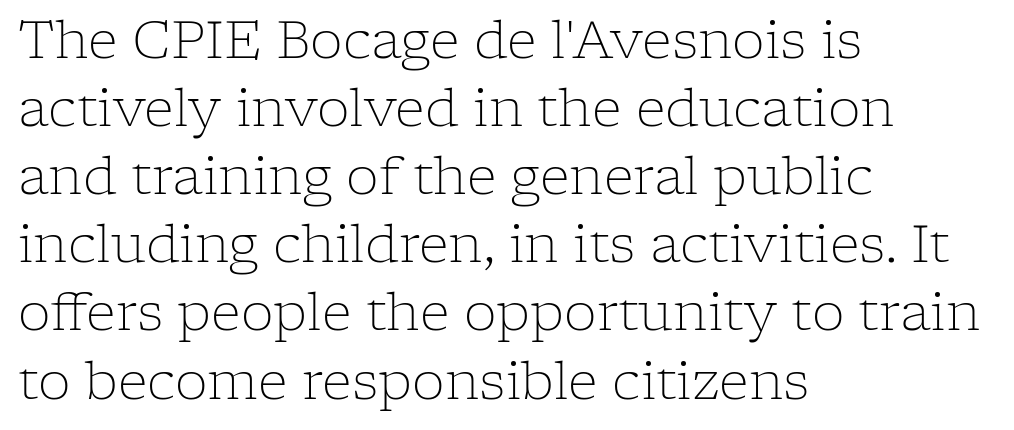
Layout note: lines flush left. Classification — serif. Posture: upright roman. Anything drawn beneath the words? Only blank space. How would I describe the line gaps? Plain and ordinary.
